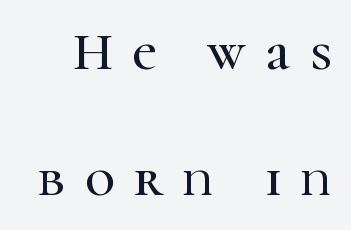
The passage shown is typed in a proportional face where columns would drift. Someone cranked the tracking dial way up on this one. Serifs: yes, visible at the terminals of the letterforms. Plain, unruled lines of type. What's the leading like? Stretched, with rows far apart. Italic? Not at all — the glyphs are vertical.
